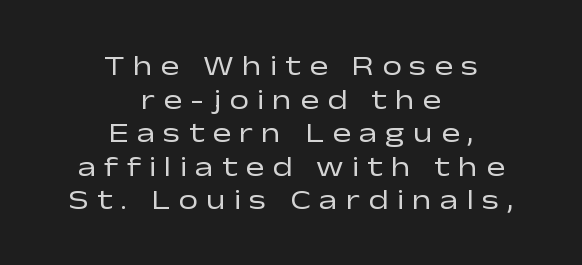
The specimen omits any rule beneath the text block's lines. Spacing verdict: proportional, widths tailored to each character. A centered setting, common on invitations and titles, is used for this passage. Inter-character spacing is expanded well beyond the font's built-in metrics. Every stem runs plumb, perpendicular to the baseline.
